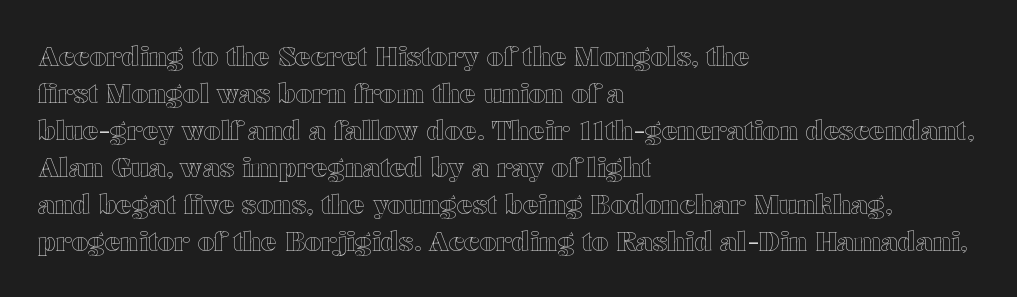
Inter-character spacing is left at the font's built-in metrics. Bare-footed words on every line. Every stem runs plumb, perpendicular to the baseline. Line spacing here is normal. Every row of glyphs begins at an identical x-position on the left.
